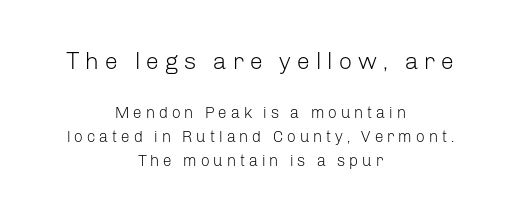
{"italic": "no", "bold": "no", "underline": "no", "align": "center", "line_spacing": "normal", "line_spacing_ratio": 1.52, "letter_spacing": "wide", "letter_spacing_em": 0.22, "larger_block": "first", "size_ratio": 1.5, "glyph_px": 24}
